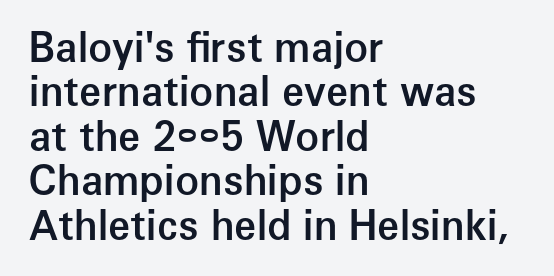
Beneath every word, the page is bare. Does extra space separate the letters? No, they use regular spacing. This rendering uses left alignment, leaving the right contour irregular. Letterform terminals end flat and unadorned throughout the passage. Baseline-to-baseline distance is barely more than the letter height. Think of a printed novel: that variable character pitch is what you see here.
